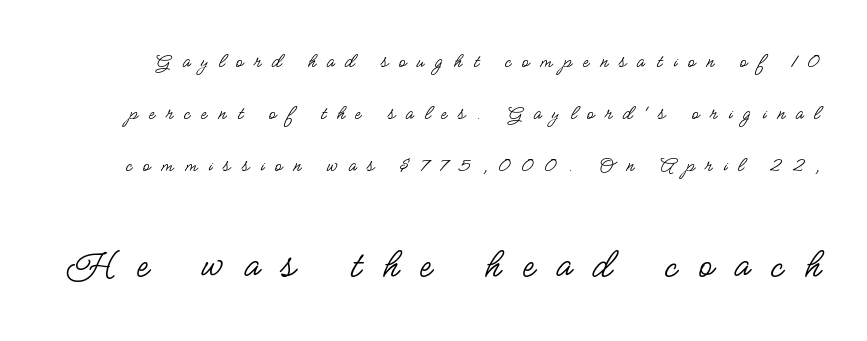
Q: Is the text bold? A: No.
Q: Is the text italic (slanted)? A: Yes.
Q: Is the typeface a serif or a sans-serif typeface? A: Sans-serif.
Q: Is the text underlined? A: No.
Q: Is the spacing between letters normal or unusually wide? A: Unusually wide.
Q: Is the spacing between lines tight, normal or loose? A: Loose.
Q: Which block of text is set in a larger size, the first (top) or the second (bottom)? A: The second (bottom) one.
Q: Width (condensed, normal, or wide)? A: Condensed.
Q: Stroke contrast? A: Low.
Q: x-height? A: Small.
Q: Monospaced? A: No.
